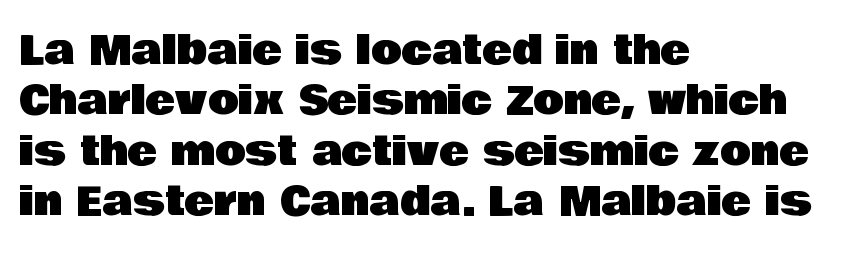
The image shows 40 px sans-serif type, upright; set left-aligned, normal line spacing (1.26x), normal letter spacing, not underlined; low stroke contrast and a large x-height.
